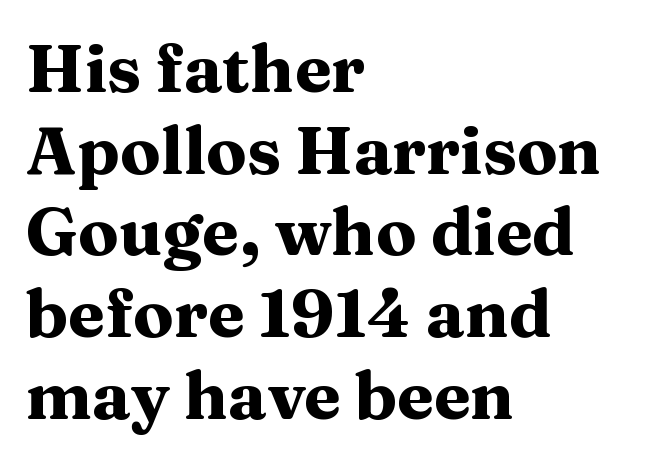
{"serif": "yes", "italic": "no", "bold": "yes", "weight": "heavy", "width": "wide", "stroke_contrast": "medium", "x_height": "medium", "monospaced": "no", "underline": "no", "align": "left", "line_spacing_ratio": 1.22, "letter_spacing": "normal", "letter_spacing_em": 0.0, "glyph_px": 67}
